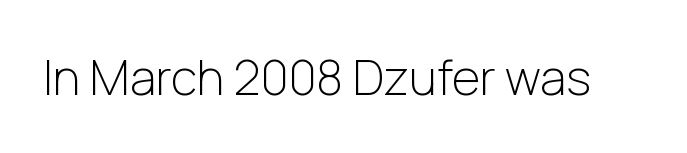
There is no visible air inserted between adjacent glyphs. The face used here is a sans, in the tradition of grotesques and geometrics. The letters advance in unequal steps, a hallmark of proportional type. Clear beneath every line of the passage.
